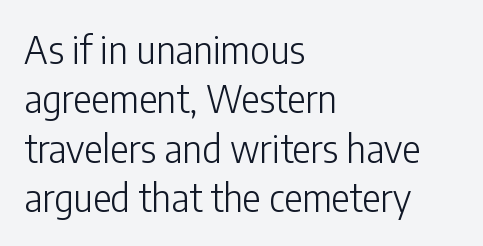
A sans-serif font was chosen for this passage. The vertical gap from one line to the next is medium. Looks like regular typesetting: each glyph gets only the width it needs. Counters stay open thanks to moderate or lighter strokes. Unmarked baselines from the first word to the last. The letters sit at their default tracking, neither squeezed nor spread.
